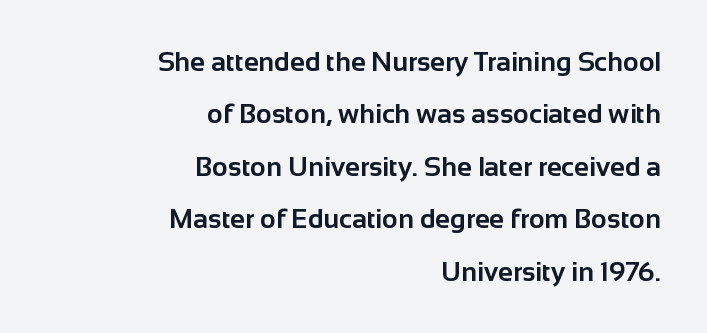
Is the letter spacing exaggerated? No — it looks like the ordinary default. The glyphs have the mass of a bold cut. The compositor pushed each line to the right boundary. Baseline-to-baseline distance is far greater than the letter height. When letters stand straight like this, we call the style roman or upright.
